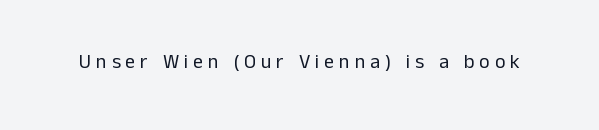
The image shows 20 px text type, upright; set unusually wide letter spacing (+0.24 em), not underlined.
